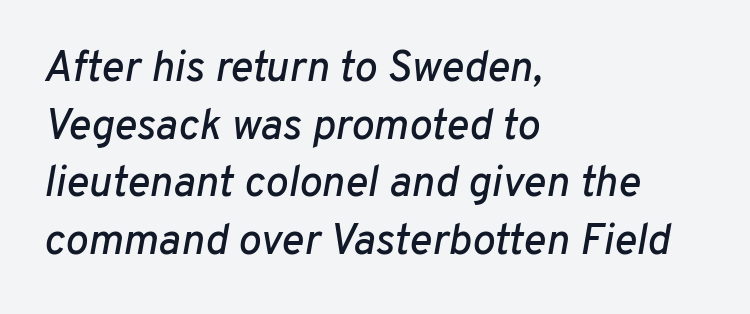
{"italic": "yes", "lean": "right", "slant_degrees": 10, "width": "normal", "stroke_contrast": "low", "x_height": "medium", "monospaced": "no", "underline": "no", "align": "left", "line_spacing": "normal", "line_spacing_ratio": 1.34, "letter_spacing": "normal", "letter_spacing_em": 0.0, "glyph_px": 43}
